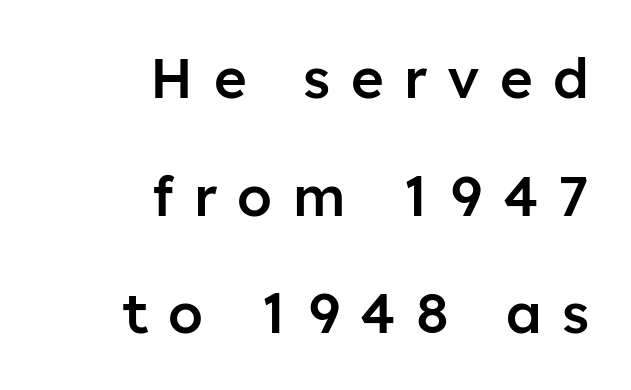
Q: Is the text bold? A: Semi-bold.
Q: Is the text italic (slanted)? A: No, it is upright.
Q: Is the typeface a serif or a sans-serif typeface? A: Sans-serif.
Q: Is the text underlined? A: No.
Q: How is the paragraph aligned? A: Right-aligned.
Q: Is the spacing between letters normal or unusually wide? A: Unusually wide.
Q: Is the spacing between lines tight, normal or loose? A: Loose.
Q: Width (condensed, normal, or wide)? A: Normal.
Q: Stroke contrast? A: Low.
Q: x-height? A: Medium.
Q: Monospaced? A: No.
